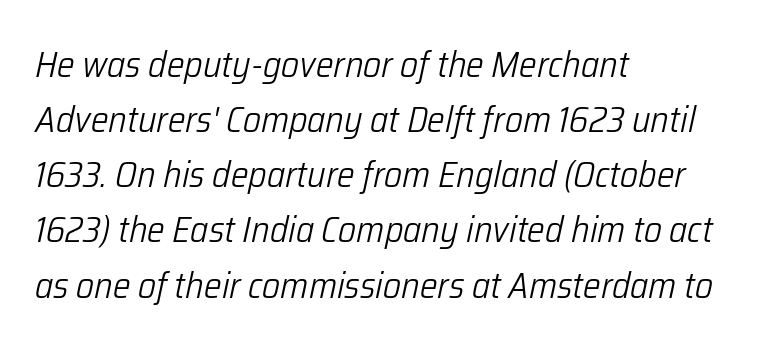
{"italic": "yes", "lean": "right", "slant_degrees": 12, "bold": "no", "weight": "light", "width": "condensed", "stroke_contrast": "low", "x_height": "medium", "monospaced": "no", "underline": "no", "align": "left", "line_spacing": "normal", "line_spacing_ratio": 1.49, "letter_spacing": "normal", "letter_spacing_em": 0.0, "glyph_px": 37}
